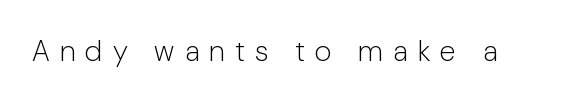
{"serif": "no", "italic": "no", "bold": "no", "weight": "light", "width": "normal", "stroke_contrast": "low", "x_height": "medium", "monospaced": "no", "underline": "no", "letter_spacing": "wide", "letter_spacing_em": 0.35, "glyph_px": 29}
